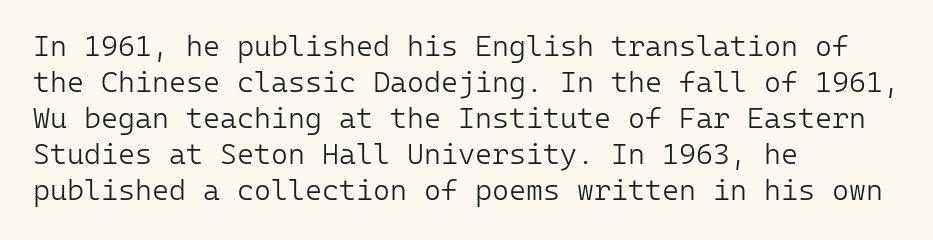
In terms of letterspacing, this is plain default setting. A typesetter would call this monospace, since all characters share one set width. Stem width sits at or under what a default text font uses. The passage shown is typeset with a sans-serif family. Every row of glyphs begins at an identical x-position on the left.
